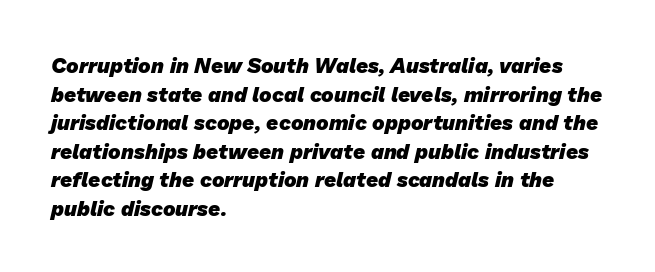
Words float on clear page, feet unadorned. Typesetter's note: full bold, strokes at maximum text heaviness. In terms of letterspacing, this is plain default setting. Every row of glyphs begins at an identical x-position on the left.
